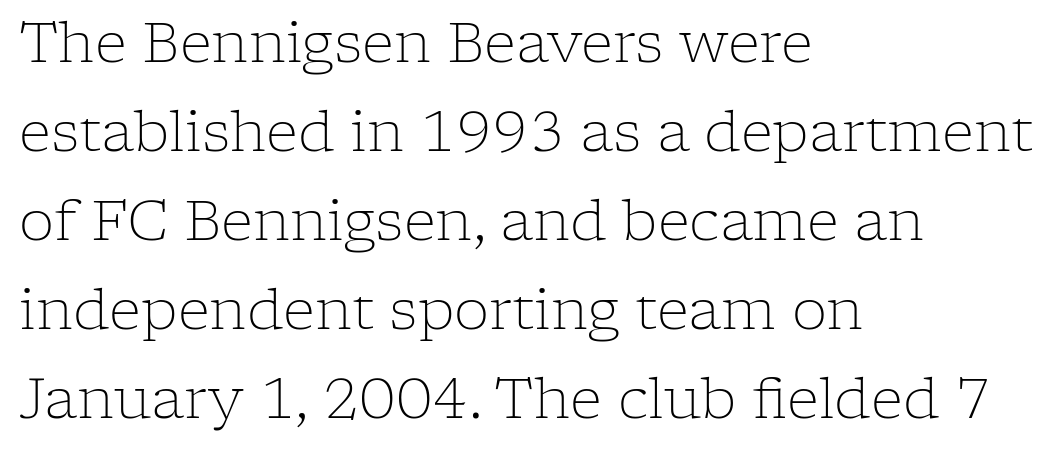
Q: Is the text bold? A: No.
Q: Is the text italic (slanted)? A: No, it is upright.
Q: Is the typeface a serif or a sans-serif typeface? A: Serif.
Q: Is the text underlined? A: No.
Q: How is the paragraph aligned? A: Left-aligned.
Q: Is the spacing between letters normal or unusually wide? A: Normal.
Q: Is the spacing between lines tight, normal or loose? A: Normal.
Q: Width (condensed, normal, or wide)? A: Normal.
Q: Stroke contrast? A: Low.
Q: x-height? A: Medium.
Q: Monospaced? A: No.
